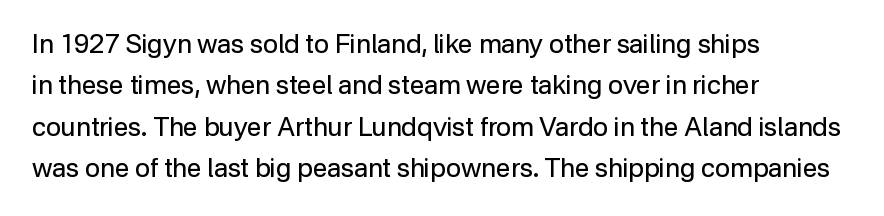
{"italic": "no", "bold": "no", "underline": "no", "align": "left", "line_spacing": "normal", "line_spacing_ratio": 1.59, "letter_spacing": "normal", "letter_spacing_em": 0.0, "glyph_px": 26}
